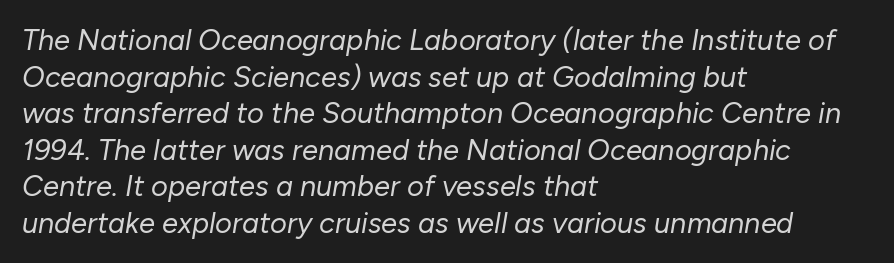
Q: Is the text bold? A: No.
Q: Is the text italic (slanted)? A: Yes, it leans right by about 10 degrees.
Q: Is the text underlined? A: No.
Q: How is the paragraph aligned? A: Left-aligned.
Q: Is the spacing between letters normal or unusually wide? A: Normal.
Q: Is the spacing between lines tight, normal or loose? A: Normal.
Q: Width (condensed, normal, or wide)? A: Normal.
Q: Stroke contrast? A: Low.
Q: x-height? A: Medium.
Q: Monospaced? A: No.
